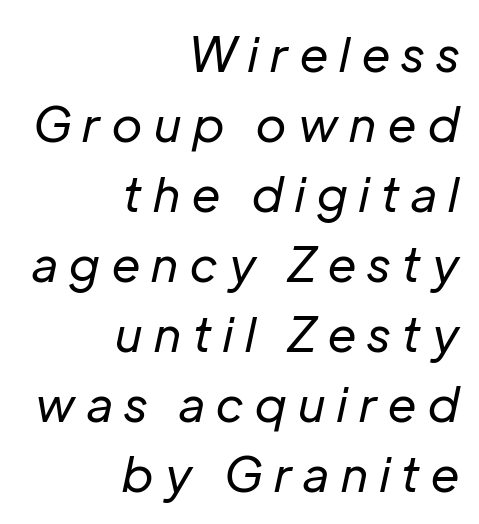
When letters slant like this, we call the style italic. The words here are not underlined. Spacing between characters has been opened up far beyond the box default. Stems and bowls with no extra thickness — not bold. Compared with a flush-left layout, this one pins lines to the opposite, right side. These lines are rendered in a variable-pitch font.
